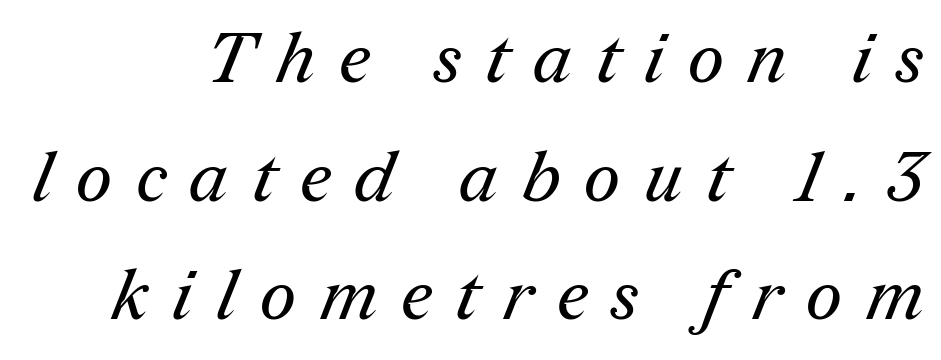
Q: Is the text bold? A: No.
Q: Is the typeface a serif or a sans-serif typeface? A: Serif.
Q: Is the text underlined? A: No.
Q: Is the spacing between letters normal or unusually wide? A: Unusually wide.
Q: Is the spacing between lines tight, normal or loose? A: Normal.
Q: Width (condensed, normal, or wide)? A: Normal.
Q: Stroke contrast? A: Medium.
Q: x-height? A: Medium.
Q: Monospaced? A: No.
